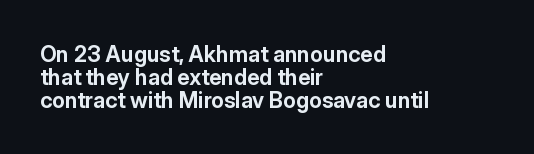
{"italic": "no", "bold": "yes", "underline": "no", "align": "left", "line_spacing": "tight", "line_spacing_ratio": 1.04, "letter_spacing": "normal", "letter_spacing_em": 0.0, "glyph_px": 22}
